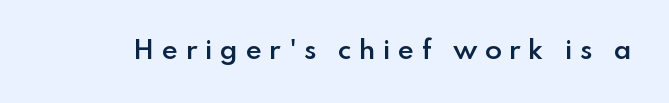
Slightly chunky letters — semibold, I'd say, not full bold. Characters follow at a spacing far wider than the type designer built in. This rendering features lettering with no underline. The lettering holds an erect, upright posture throughout.
